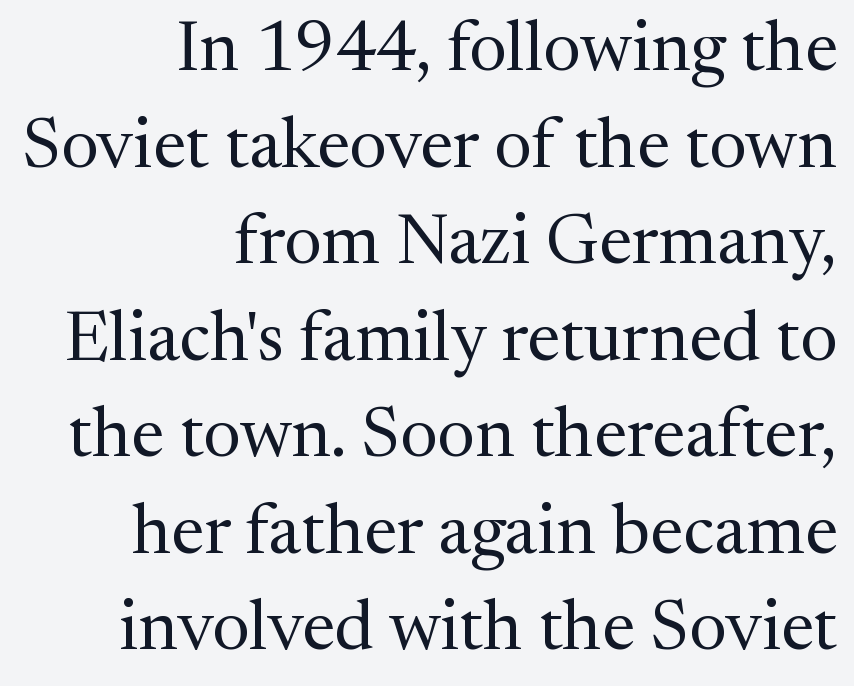
Q: Is the text bold? A: No.
Q: Is the text italic (slanted)? A: No, it is upright.
Q: Is the typeface a serif or a sans-serif typeface? A: Serif.
Q: Is the text underlined? A: No.
Q: How is the paragraph aligned? A: Right-aligned.
Q: Is the spacing between letters normal or unusually wide? A: Normal.
Q: Is the spacing between lines tight, normal or loose? A: Normal.
Q: Width (condensed, normal, or wide)? A: Normal.
Q: Stroke contrast? A: Medium.
Q: x-height? A: Medium.
Q: Monospaced? A: No.
